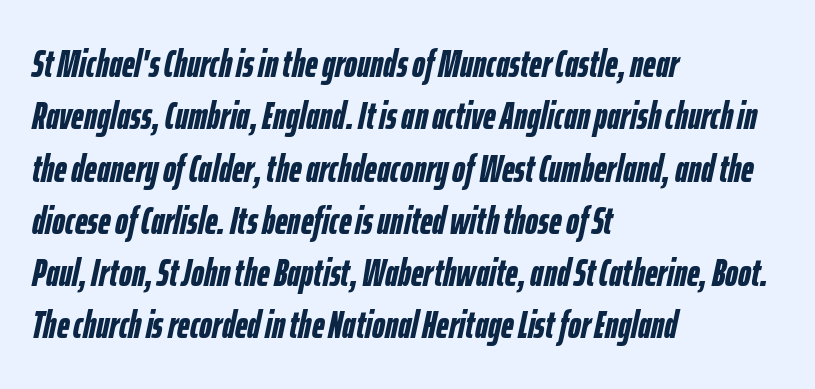
Q: Is the text bold? A: Yes.
Q: Is the text italic (slanted)? A: Yes, it leans right by about 12 degrees.
Q: Is the text underlined? A: No.
Q: How is the paragraph aligned? A: Left-aligned.
Q: Is the spacing between letters normal or unusually wide? A: Normal.
Q: Is the spacing between lines tight, normal or loose? A: Normal.
Q: Width (condensed, normal, or wide)? A: Condensed.
Q: Stroke contrast? A: Low.
Q: x-height? A: Medium.
Q: Monospaced? A: No.
